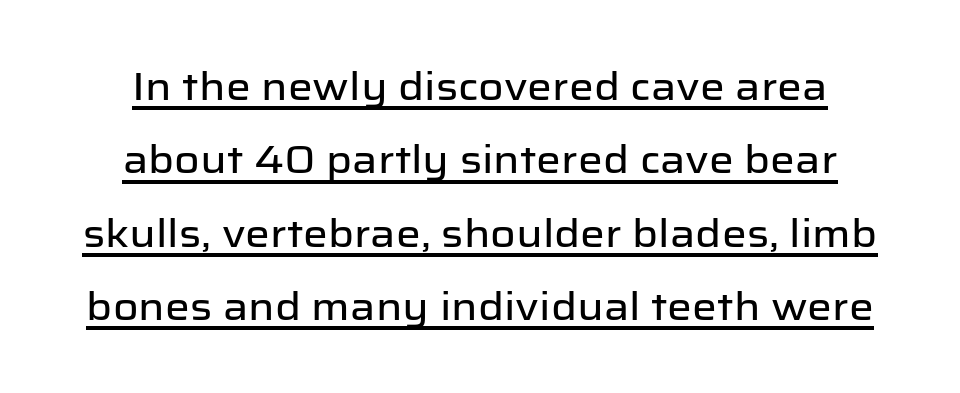
Q: Is the text italic (slanted)? A: No, it is upright.
Q: Is the typeface a serif or a sans-serif typeface? A: Sans-serif.
Q: Is the text underlined? A: Yes.
Q: How is the paragraph aligned? A: Centered.
Q: Is the spacing between letters normal or unusually wide? A: Normal.
Q: Width (condensed, normal, or wide)? A: Normal.
Q: Stroke contrast? A: Low.
Q: x-height? A: Medium.
Q: Monospaced? A: No.
